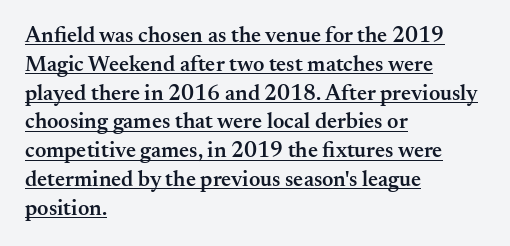
Q: Is the text bold? A: Semi-bold.
Q: Is the text italic (slanted)? A: No, it is upright.
Q: Is the text underlined? A: Yes.
Q: How is the paragraph aligned? A: Left-aligned.
Q: Is the spacing between letters normal or unusually wide? A: Normal.
Q: Is the spacing between lines tight, normal or loose? A: Normal.
